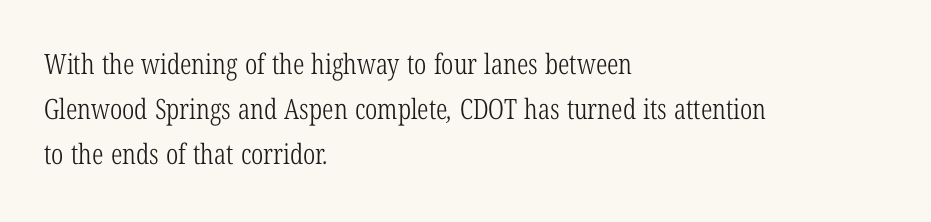
The image shows 28 px light, condensed serif type; set left-aligned, normal line spacing (1.6x), normal letter spacing, not underlined; low stroke contrast and a medium x-height.
